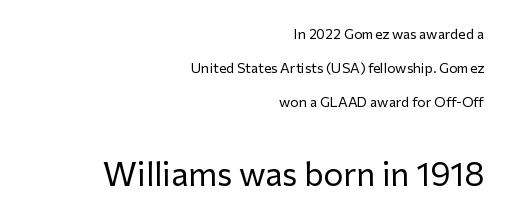
The image shows 33 px regular-weight sans-serif type, upright; set right-aligned, loose line spacing (2.42x), normal letter spacing, not underlined; the second (bottom) block is 2.36x larger; low stroke contrast and a medium x-height.
